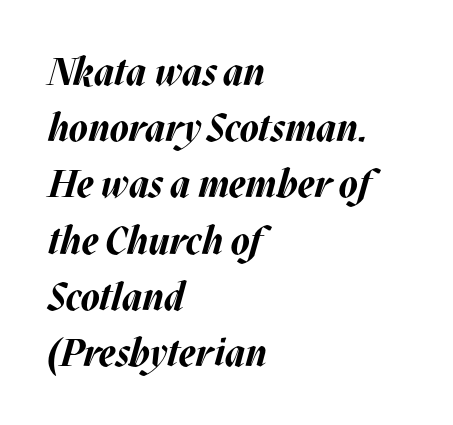
Q: Is the text bold? A: Yes.
Q: Is the text italic (slanted)? A: Yes, it leans right by about 17 degrees.
Q: Is the text underlined? A: No.
Q: How is the paragraph aligned? A: Left-aligned.
Q: Is the spacing between letters normal or unusually wide? A: Normal.
Q: Is the spacing between lines tight, normal or loose? A: Normal.
Q: Width (condensed, normal, or wide)? A: Normal.
Q: Stroke contrast? A: Medium.
Q: x-height? A: Large.
Q: Monospaced? A: No.
